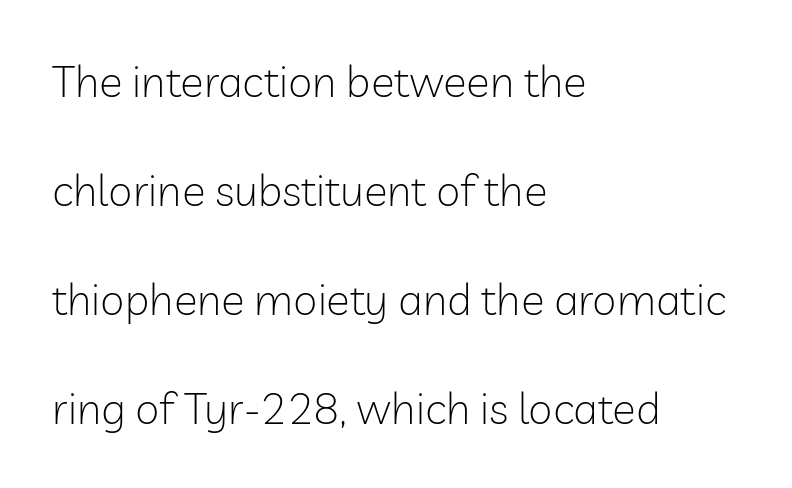
{"serif": "no", "italic": "no", "bold": "no", "weight": "light", "width": "normal", "stroke_contrast": "low", "x_height": "medium", "monospaced": "no", "underline": "no", "align": "left", "line_spacing": "loose", "line_spacing_ratio": 2.48, "letter_spacing": "normal", "letter_spacing_em": 0.0, "glyph_px": 44}
